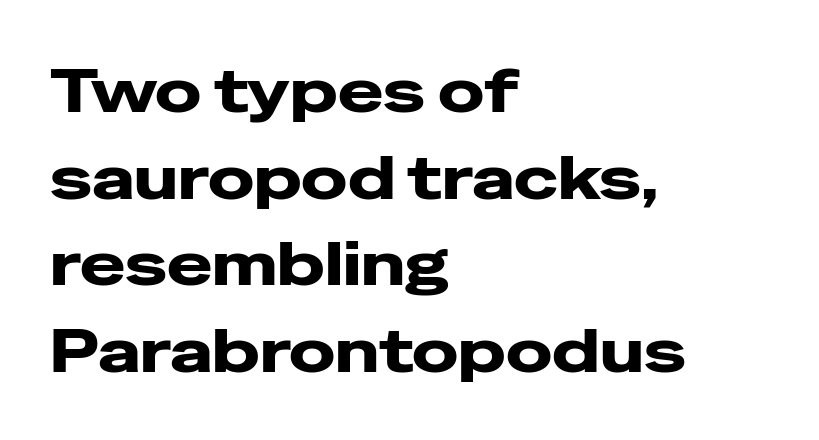
{"serif": "no", "italic": "no", "width": "wide", "stroke_contrast": "low", "x_height": "medium", "monospaced": "no", "underline": "no", "align": "left", "line_spacing": "normal", "line_spacing_ratio": 1.42, "letter_spacing": "normal", "letter_spacing_em": 0.0, "glyph_px": 61}
